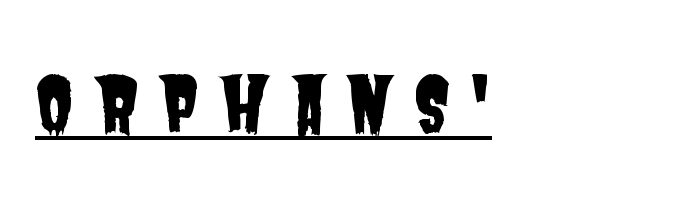
To sum up the face: it is a sans, with no serifs. What stands out about the letter spacing? Its width — letters are far apart. This sample has the flowing, uneven cadence of proportional lettering. The passage shown is underscored from start to finish.
